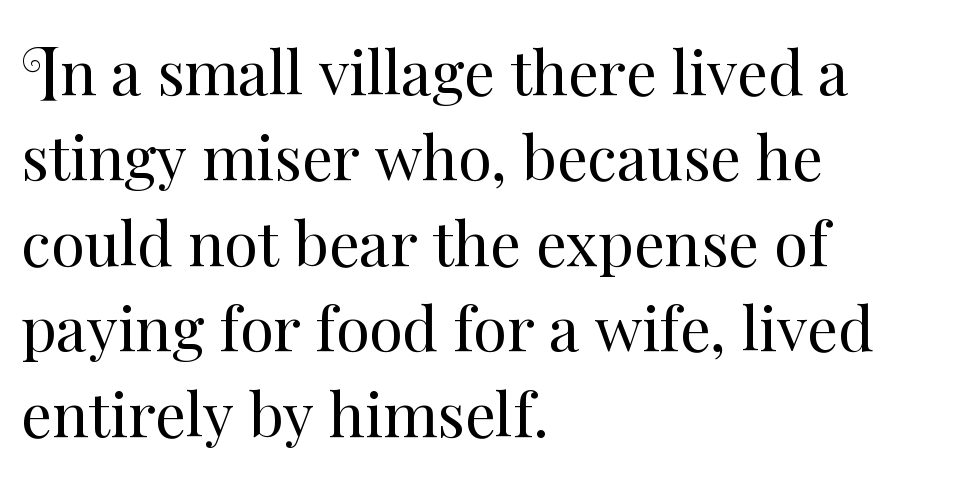
Descender tails drop into unmarked territory. The rendering uses a moderate line-height, typical for paragraphs. The horizontal fit of the characters is conventional and even. Weight: not bold — regular or lighter. One-word summary of the alignment: left.
